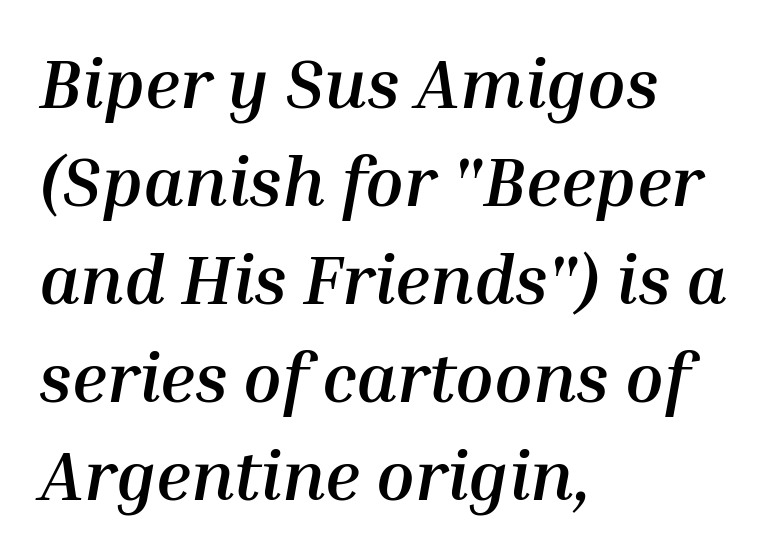
{"italic": "yes", "lean": "right", "slant_degrees": 10, "bold": "yes", "weight": "semibold", "width": "normal", "stroke_contrast": "medium", "x_height": "medium", "monospaced": "no", "underline": "no", "align": "left", "line_spacing": "normal", "line_spacing_ratio": 1.4, "letter_spacing": "normal", "letter_spacing_em": 0.0, "glyph_px": 70}
